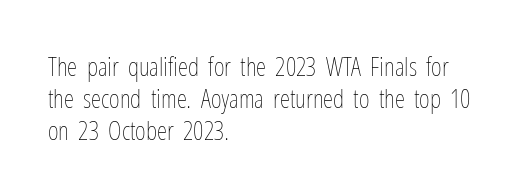
The image shows 26 px text type, upright; set left-aligned, line spacing 1.23x, normal letter spacing, not underlined.
